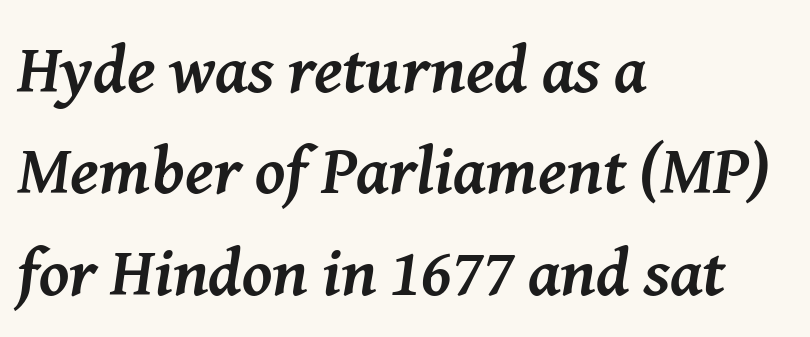
The rendering uses a moderate line-height, typical for paragraphs. Spacing verdict: proportional, widths tailored to each character. Does the copy run flush right? No — it runs flush left. Designer's note — italics engaged. Glyph-to-glyph distance matches everyday printed text.
